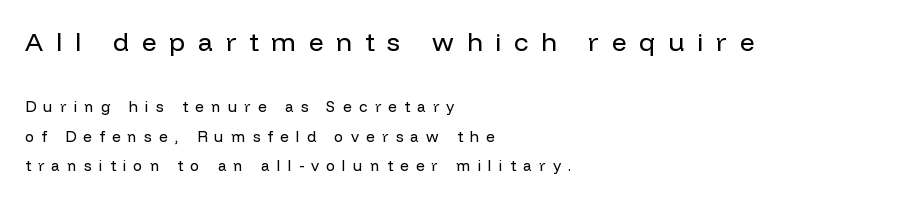
The image shows 26 px text type, upright; set left-aligned, loose line spacing (1.97x), unusually wide letter spacing (+0.49 em), not underlined; the first (top) block is 1.73x larger.
